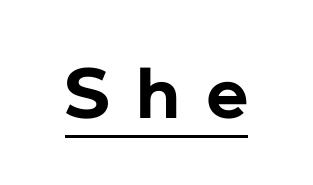
The image shows 72 px bold sans-serif type, upright; set unusually wide letter spacing (+0.38 em), underlined; low stroke contrast and a medium x-height.
